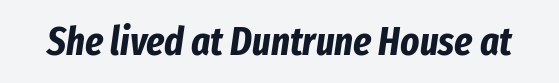
Q: Is the text bold? A: Yes.
Q: Is the text italic (slanted)? A: Yes, it leans right by about 8 degrees.
Q: Is the text underlined? A: No.
Q: Is the spacing between letters normal or unusually wide? A: Normal.
Q: Width (condensed, normal, or wide)? A: Condensed.
Q: Stroke contrast? A: Low.
Q: x-height? A: Medium.
Q: Monospaced? A: No.
